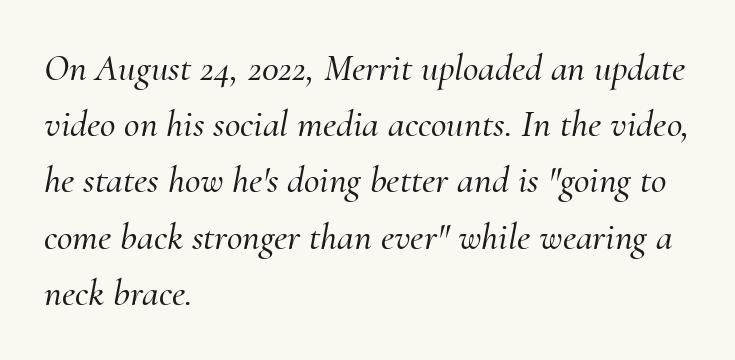
Spacing verdict: proportional, widths tailored to each character. Rendered with sloped, italic letterforms. If you drew a ruler down the left edge, every line would touch it. Serif or sans? Serif — the stroke terminals have little feet. The gap between lines stays unmarked.
